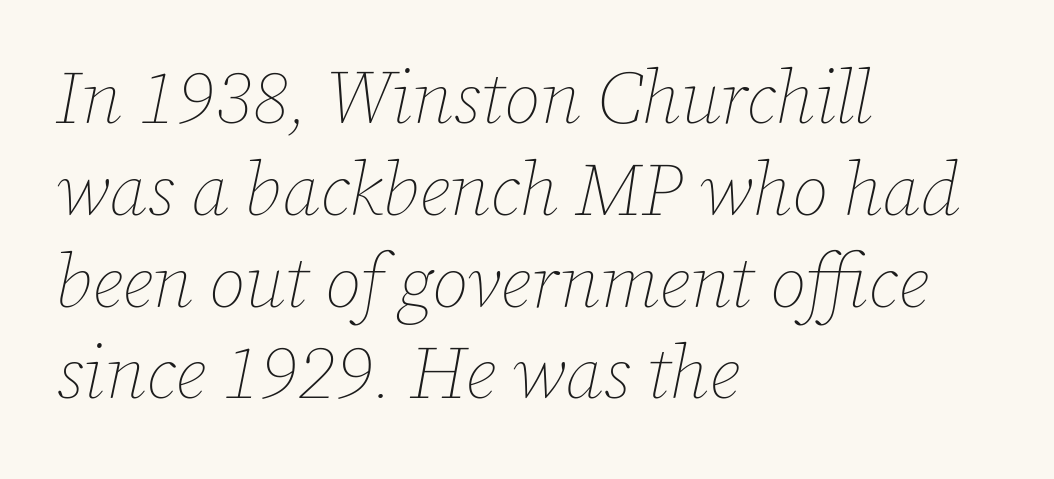
Style check: oblique. You could call the tracking neutral — neither tight nor loose. The face looks like a standard text weight, possibly lighter. The setting favours the left margin, as ordinary paragraphs usually do. Is this a fixed-width face? No — the glyphs have proportional, varying widths.
